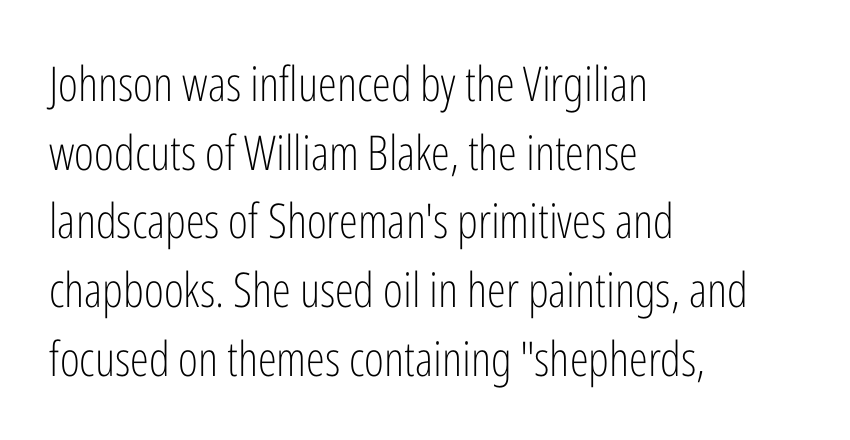
{"serif": "no", "italic": "no", "bold": "no", "weight": "light", "width": "condensed", "stroke_contrast": "low", "x_height": "medium", "monospaced": "no", "underline": "no", "align": "left", "line_spacing": "normal", "line_spacing_ratio": 1.43, "letter_spacing": "normal", "letter_spacing_em": 0.0, "glyph_px": 48}
